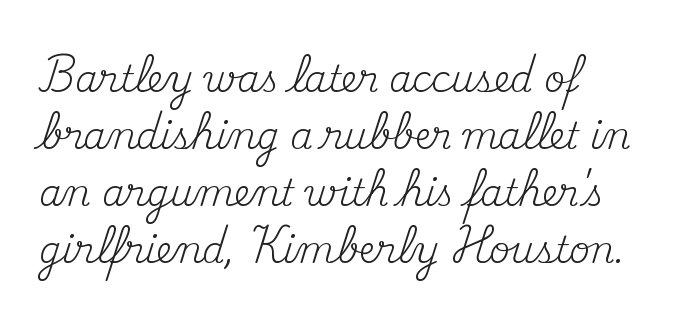
Q: Is the text bold? A: No.
Q: Is the text italic (slanted)? A: Yes.
Q: Is the typeface a serif or a sans-serif typeface? A: Serif.
Q: Is the text underlined? A: No.
Q: Is the spacing between letters normal or unusually wide? A: Normal.
Q: Is the spacing between lines tight, normal or loose? A: Normal.
Q: Width (condensed, normal, or wide)? A: Normal.
Q: Stroke contrast? A: Medium.
Q: x-height? A: Small.
Q: Monospaced? A: No.
